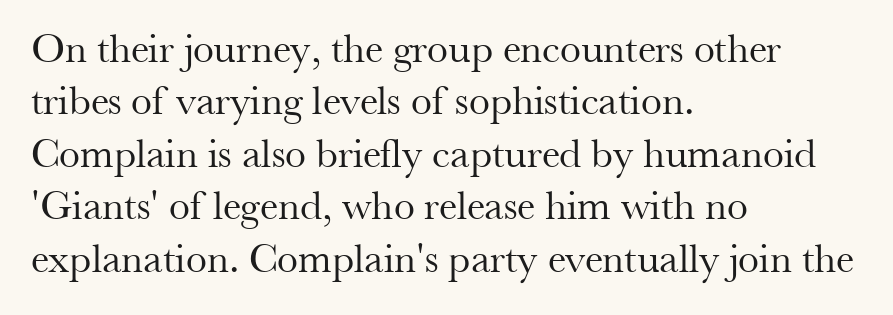
Visually the block forms a straight wall on the left and a jagged coastline on the right. Looks like regular typesetting: each glyph gets only the width it needs. Each row of text sits above clean, open space. Regular leading. This sample uses an upright cut, with every glyph sitting square on the baseline.
